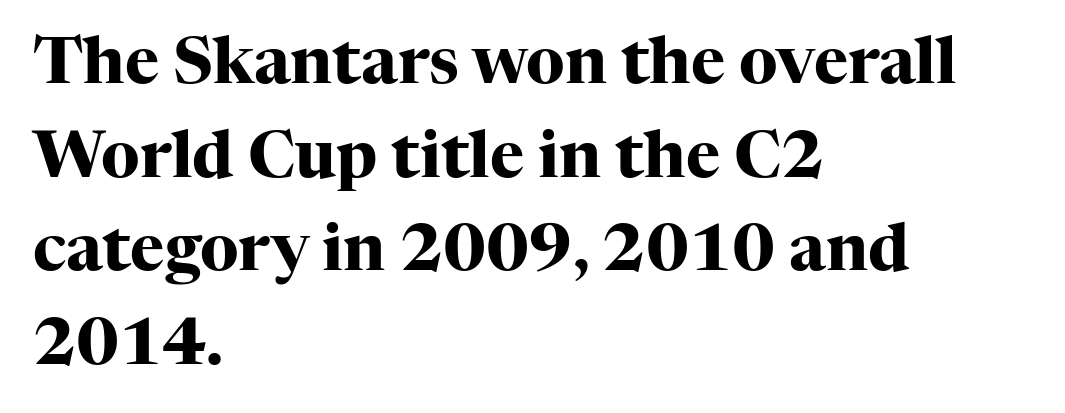
The image shows 65 px heavy serif type, upright; set left-aligned, normal line spacing (1.44x), normal letter spacing, not underlined; high stroke contrast and a medium x-height.
